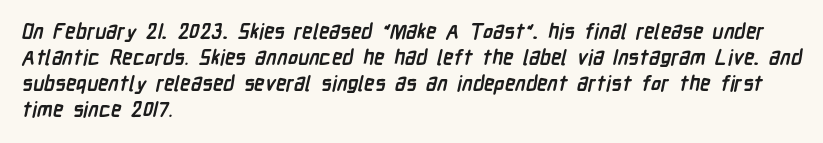
Q: Is the text bold? A: Yes.
Q: Is the text underlined? A: No.
Q: How is the paragraph aligned? A: Left-aligned.
Q: Is the spacing between letters normal or unusually wide? A: Normal.
